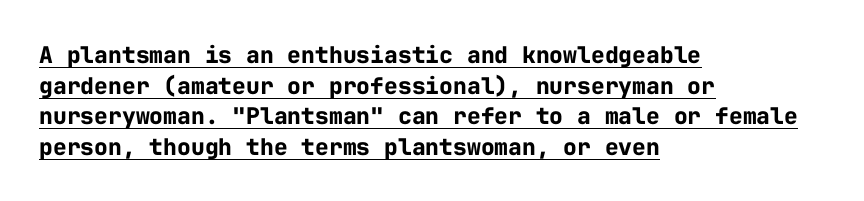
The image shows 23 px bold type, upright; set left-aligned, normal line spacing (1.33x), normal letter spacing, underlined.
